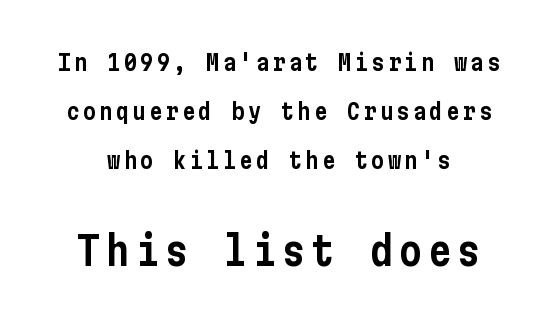
{"serif": "no", "italic": "no", "width": "condensed", "stroke_contrast": "low", "x_height": "medium", "underline": "no", "align": "center", "line_spacing": "loose", "line_spacing_ratio": 2.22, "larger_block": "second", "size_ratio": 1.77, "glyph_px": 39}
